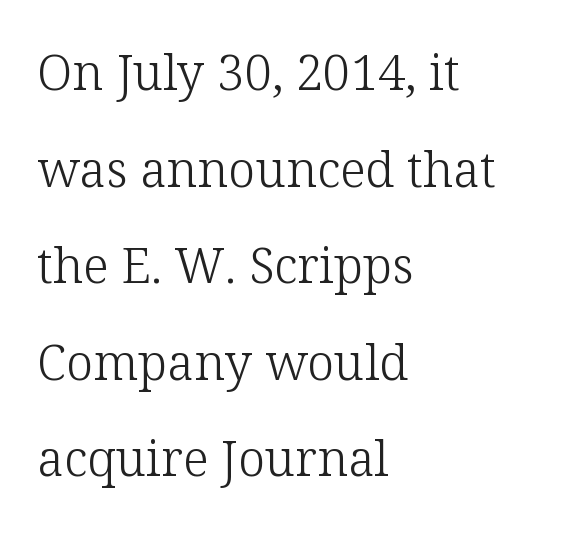
Q: Is the text bold? A: No.
Q: Is the text italic (slanted)? A: No, it is upright.
Q: Is the typeface a serif or a sans-serif typeface? A: Serif.
Q: Is the text underlined? A: No.
Q: How is the paragraph aligned? A: Left-aligned.
Q: Is the spacing between letters normal or unusually wide? A: Normal.
Q: Is the spacing between lines tight, normal or loose? A: Loose.
Q: Width (condensed, normal, or wide)? A: Normal.
Q: Stroke contrast? A: Low.
Q: x-height? A: Medium.
Q: Monospaced? A: No.
